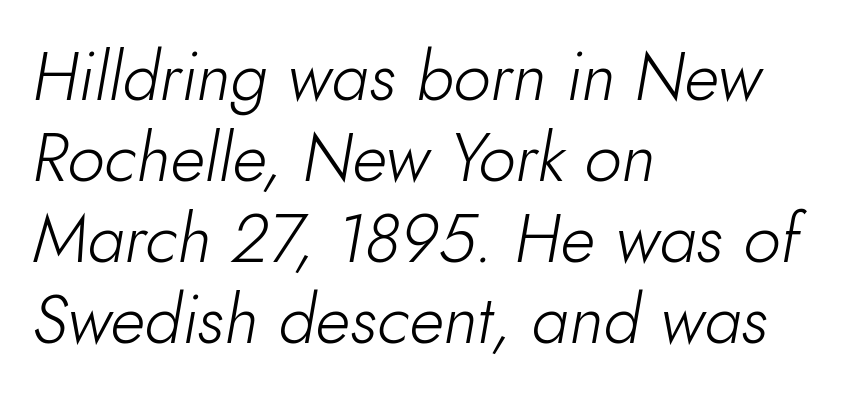
The image shows 67 px light type, italic (leaning right); set left-aligned, line spacing 1.21x, normal letter spacing, not underlined; low stroke contrast and a small x-height.
